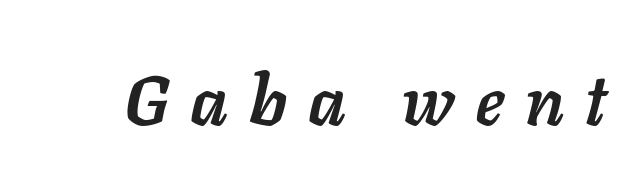
{"italic": "yes", "lean": "right", "slant_degrees": 11, "bold": "yes", "weight": "semibold", "width": "normal", "stroke_contrast": "low", "x_height": "medium", "monospaced": "no", "underline": "no", "letter_spacing": "wide", "letter_spacing_em": 0.31, "glyph_px": 70}
